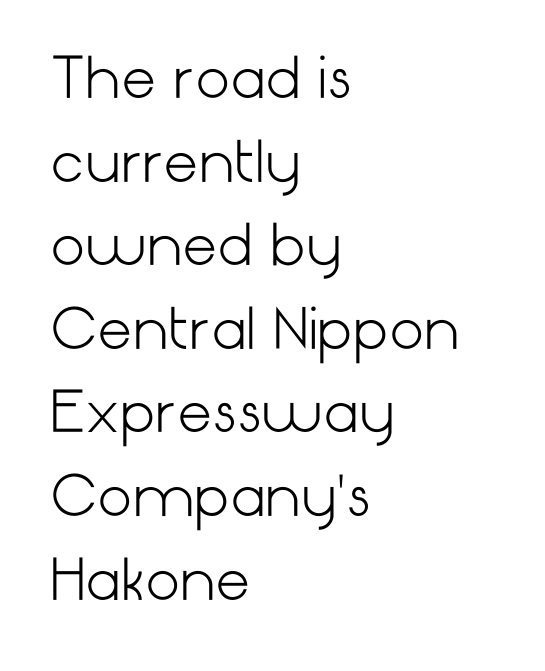
The image shows 55 px light sans-serif type, upright; set left-aligned, normal line spacing (1.52x), normal letter spacing, not underlined; low stroke contrast and a medium x-height.
